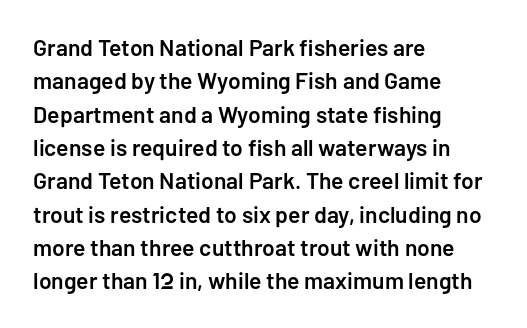
The line-height multiplier appears to be the usual default. The type is set solid horizontally, with unmodified tracking. This rendering uses left alignment, leaving the right contour irregular. Posture: vertical. Underlining? Definitely not there. The sample has been set in demibold, a notch under bold.
